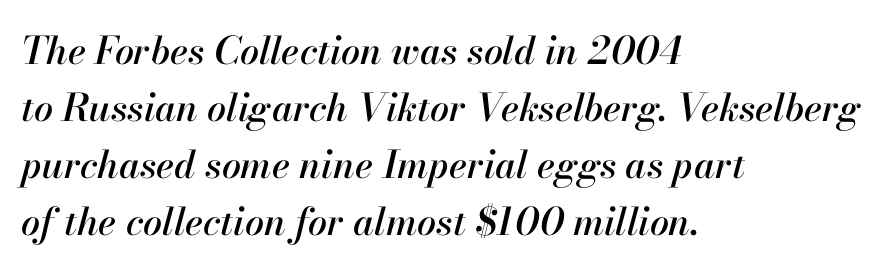
{"italic": "yes", "lean": "right", "slant_degrees": 13, "width": "normal", "stroke_contrast": "high", "x_height": "small", "monospaced": "no", "underline": "no", "align": "left", "line_spacing": "normal", "line_spacing_ratio": 1.5, "letter_spacing": "normal", "letter_spacing_em": 0.0, "glyph_px": 38}
